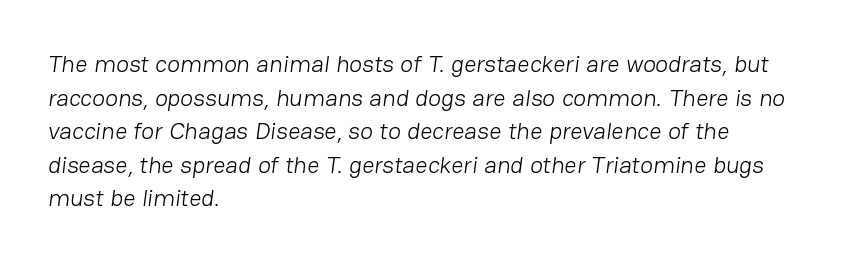
The image shows 24 px text type; set left-aligned, normal line spacing (1.4x), normal letter spacing, not underlined.
